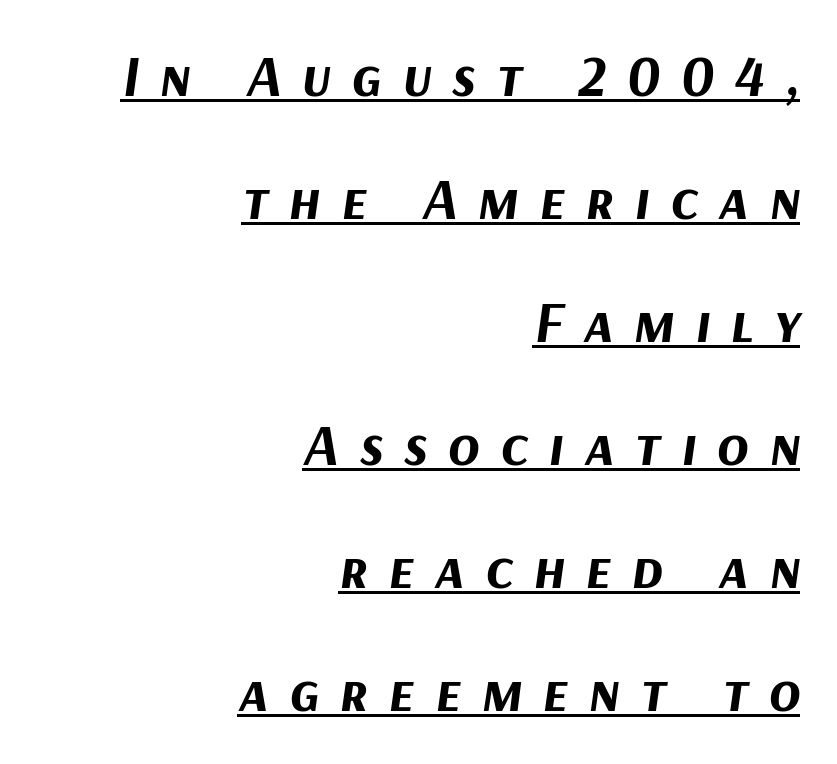
Q: Is the text bold? A: Yes.
Q: Is the text italic (slanted)? A: Yes, it leans right by about 9 degrees.
Q: Is the text underlined? A: Yes.
Q: How is the paragraph aligned? A: Right-aligned.
Q: Is the spacing between letters normal or unusually wide? A: Unusually wide.
Q: Is the spacing between lines tight, normal or loose? A: Loose.
Q: Width (condensed, normal, or wide)? A: Normal.
Q: Stroke contrast? A: Medium.
Q: x-height? A: Medium.
Q: Monospaced? A: No.
